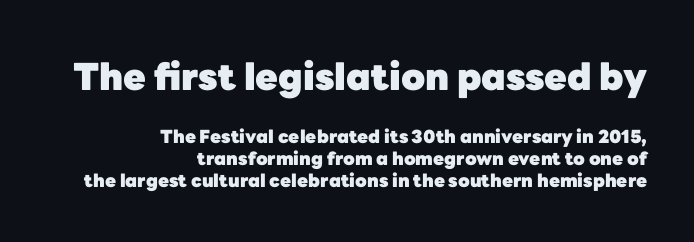
{"serif": "no", "italic": "no", "bold": "yes", "weight": "heavy", "width": "normal", "stroke_contrast": "low", "x_height": "medium", "monospaced": "no", "underline": "no", "align": "right", "line_spacing_ratio": 1.22, "letter_spacing": "normal", "letter_spacing_em": 0.0, "larger_block": "first", "size_ratio": 2.06, "glyph_px": 37}
